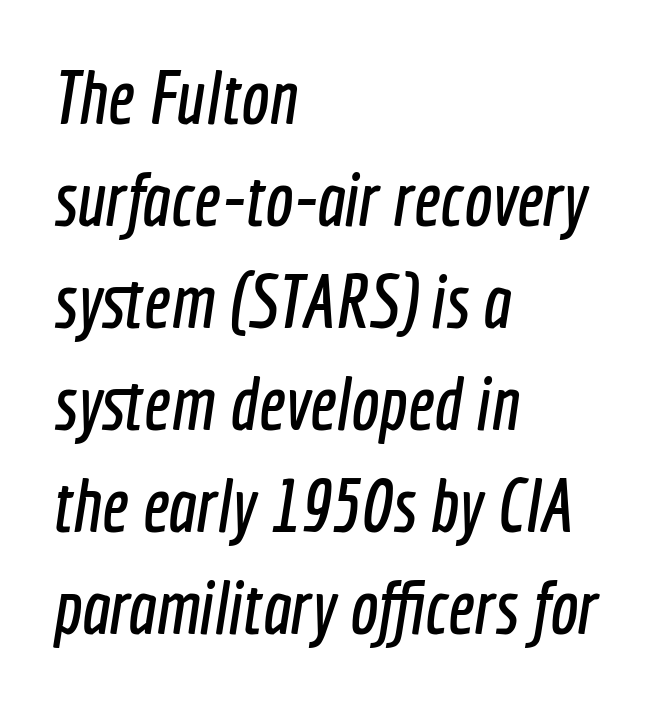
The image shows 75 px condensed sans-serif type; set left-aligned, normal line spacing (1.36x), normal letter spacing, not underlined; a medium x-height.
